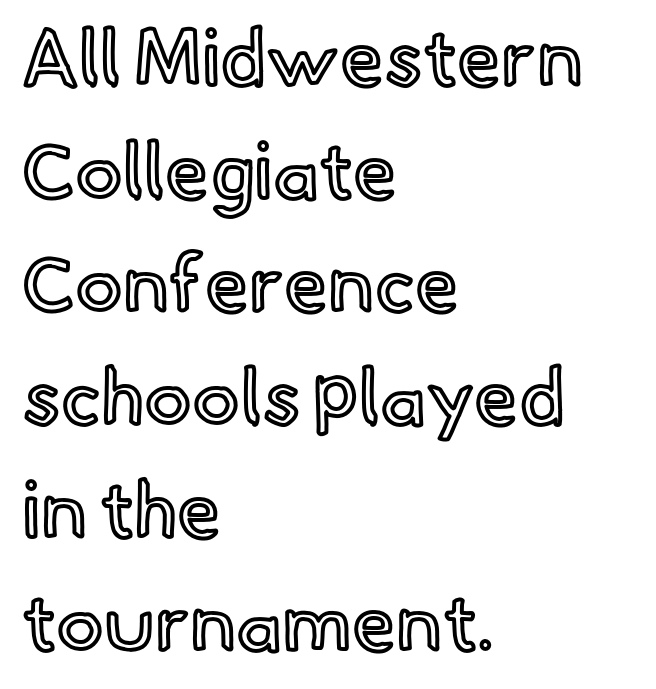
Compared with a centered layout, this one pins lines to the left instead. This rendering features lettering with no underline. There is no visible air inserted between adjacent glyphs. A typesetter would call this proportional, since set widths differ per character. Rendered with straight, roman letterforms.
